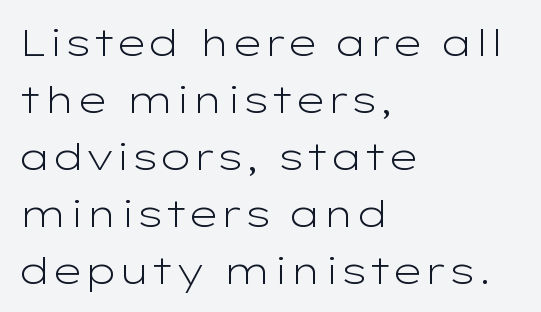
The image shows 38 px light, wide sans-serif type, upright; set left-aligned, normal line spacing (1.5x), normal letter spacing, not underlined; low stroke contrast and a medium x-height.
